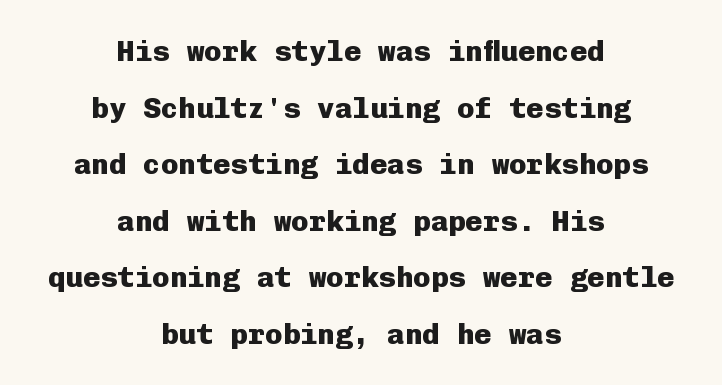
The image shows 29 px heavy sans-serif type, upright, monospaced; set centered, loose line spacing (1.95x), normal letter spacing, not underlined; low stroke contrast and a medium x-height.
